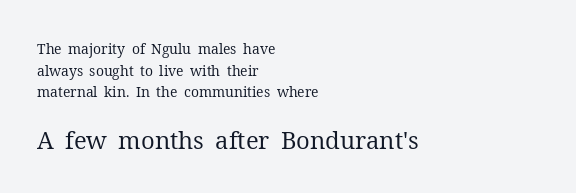
{"italic": "no", "bold": "no", "underline": "no", "align": "left", "line_spacing": "normal", "line_spacing_ratio": 1.54, "letter_spacing": "normal", "letter_spacing_em": 0.0, "larger_block": "second", "size_ratio": 1.71, "glyph_px": 24}
